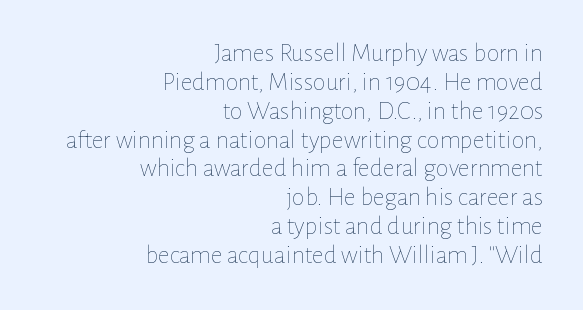
You can tell it's not italic because the verticals are truly vertical. Does extra space separate the letters? No, they use regular spacing. Think standard paragraph weight, or any step lighter than that. Only glyphs here, with clear space below each row.
